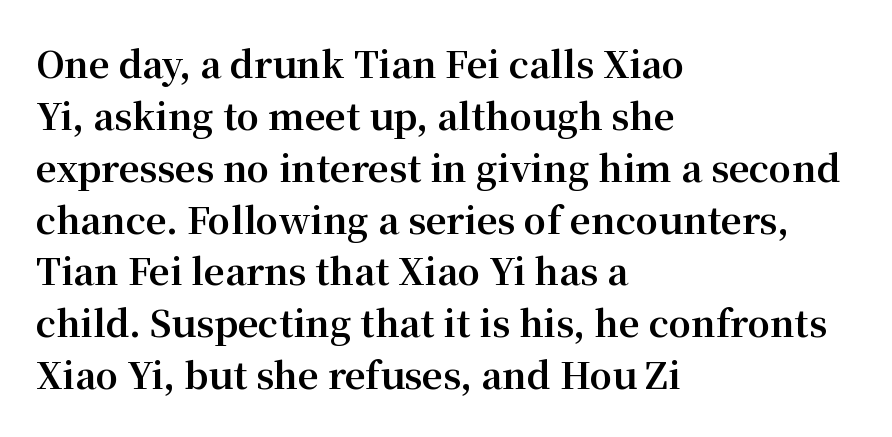
The image shows 36 px bold serif type, upright; set left-aligned, normal line spacing (1.44x), normal letter spacing, not underlined; medium stroke contrast and a medium x-height.
